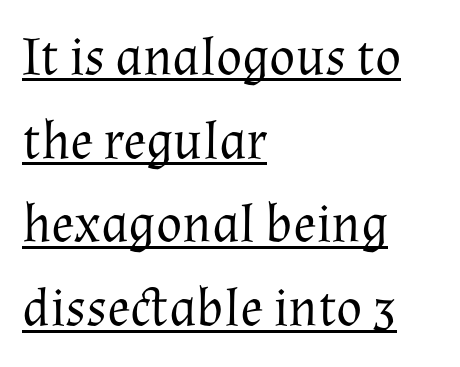
A student would call this left alignment; a typographer would say flush left, rag right. Compared with typical body copy, the letter spacing here is the same. A rule runs beneath these lines of type. This sample uses an upright cut, with every glyph sitting square on the baseline. Proportional: the letters do not fall into vertical columns.
